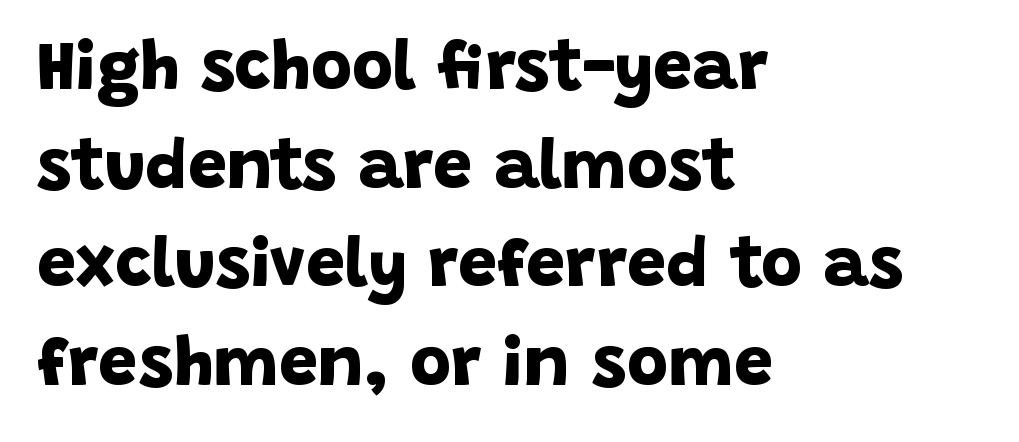
Typographically, this falls in the sans-serif category. The typesetting leans heavy: a genuine bold. Caption: multi-line text, flush left, ragged right. Students, observe: this is what conventionally led text looks like.
